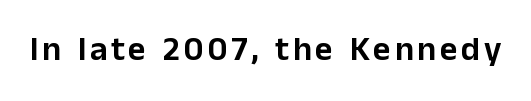
The image shows 34 px sans-serif type, upright; set not underlined; low stroke contrast and a medium x-height.
